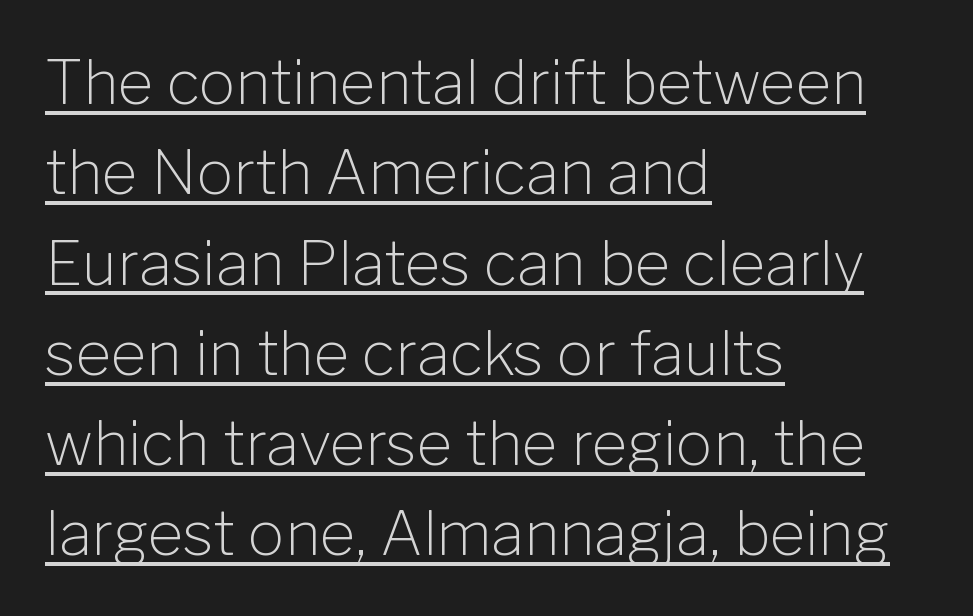
{"serif": "no", "italic": "no", "bold": "no", "weight": "light", "width": "normal", "stroke_contrast": "low", "x_height": "medium", "monospaced": "no", "underline": "yes", "align": "left", "line_spacing": "normal", "line_spacing_ratio": 1.48, "letter_spacing": "normal", "letter_spacing_em": 0.0, "glyph_px": 61}
